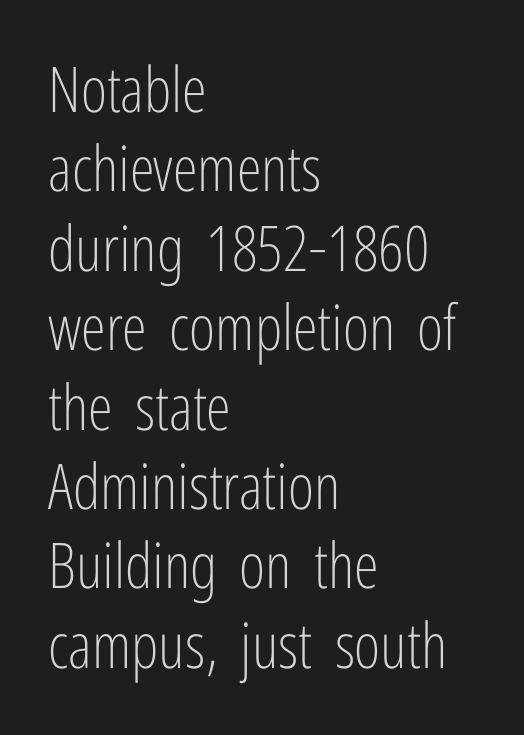
The image shows 63 px light, condensed sans-serif type, upright; set left-aligned, normal line spacing (1.26x), normal letter spacing, not underlined; low stroke contrast and a medium x-height.
